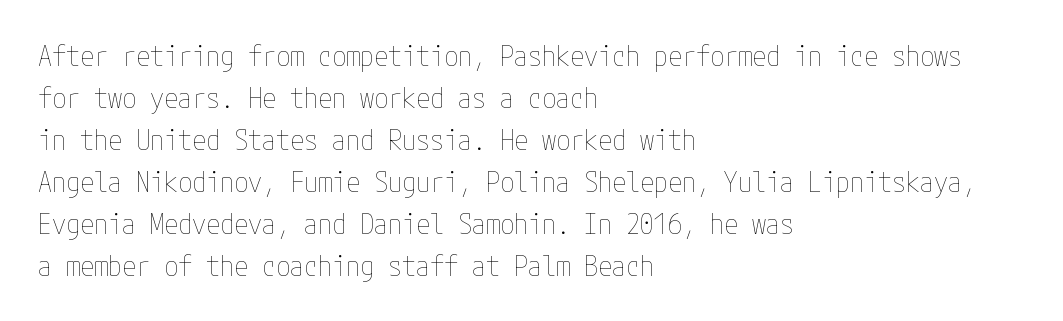
The image shows 28 px thin, condensed type, upright; set left-aligned, normal line spacing (1.5x), normal letter spacing, not underlined; low stroke contrast and a medium x-height.
